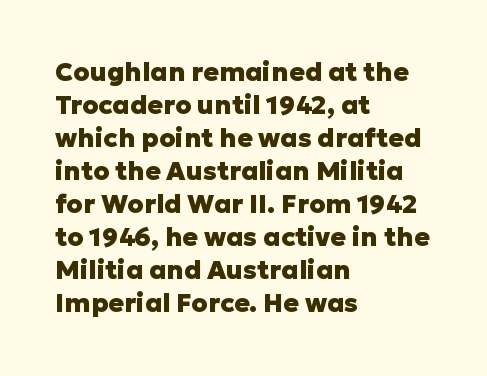
The image shows 26 px bold type, upright; set left-aligned, normal line spacing (1.27x), normal letter spacing, not underlined.
